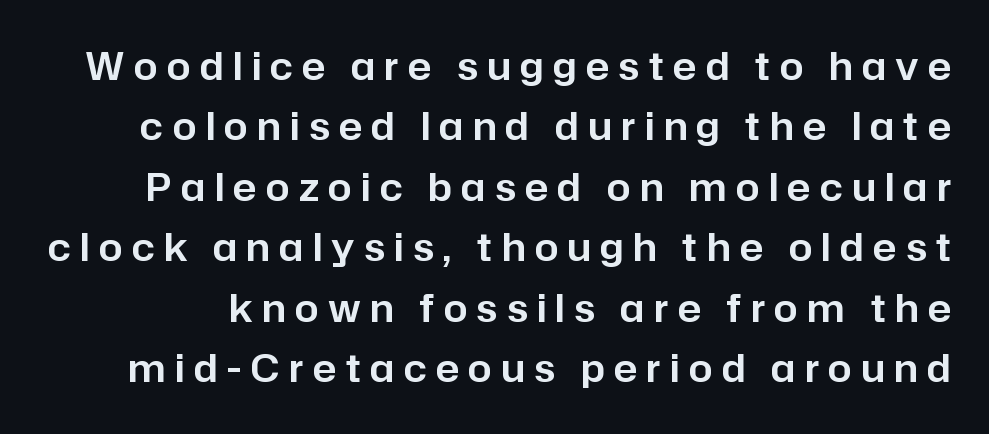
Q: Is the text italic (slanted)? A: No, it is upright.
Q: Is the typeface a serif or a sans-serif typeface? A: Sans-serif.
Q: Is the text underlined? A: No.
Q: Is the spacing between letters normal or unusually wide? A: Unusually wide.
Q: Is the spacing between lines tight, normal or loose? A: Normal.
Q: Width (condensed, normal, or wide)? A: Normal.
Q: Stroke contrast? A: Low.
Q: x-height? A: Medium.
Q: Monospaced? A: No.
